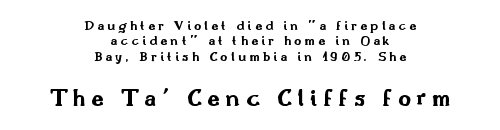
{"italic": "no", "bold": "yes", "underline": "no", "align": "center", "line_spacing": "tight", "line_spacing_ratio": 1.1, "letter_spacing": "wide", "letter_spacing_em": 0.23, "larger_block": "second", "size_ratio": 1.79, "glyph_px": 25}
